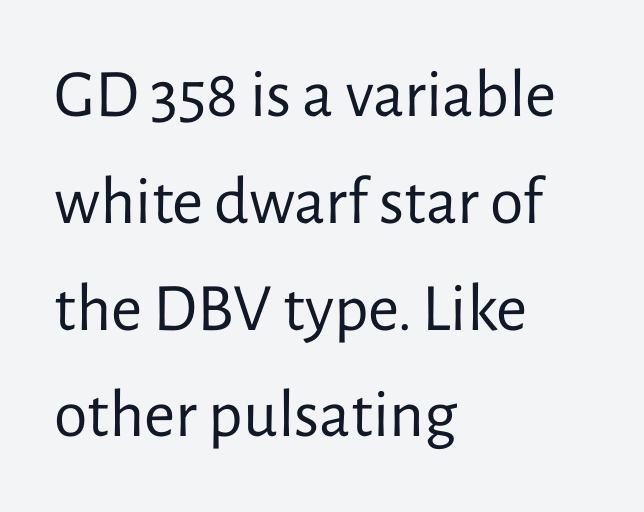
{"serif": "no", "italic": "no", "bold": "no", "weight": "regular", "width": "normal", "stroke_contrast": "low", "x_height": "medium", "monospaced": "no", "underline": "no", "align": "left", "line_spacing": "normal", "line_spacing_ratio": 1.57, "letter_spacing": "normal", "letter_spacing_em": 0.0, "glyph_px": 68}
